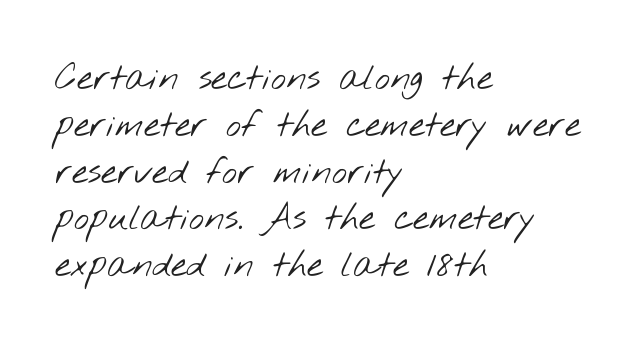
The image shows 36 px light, wide sans-serif type; set left-aligned, normal line spacing (1.3x), normal letter spacing, not underlined; low stroke contrast and a small x-height.
